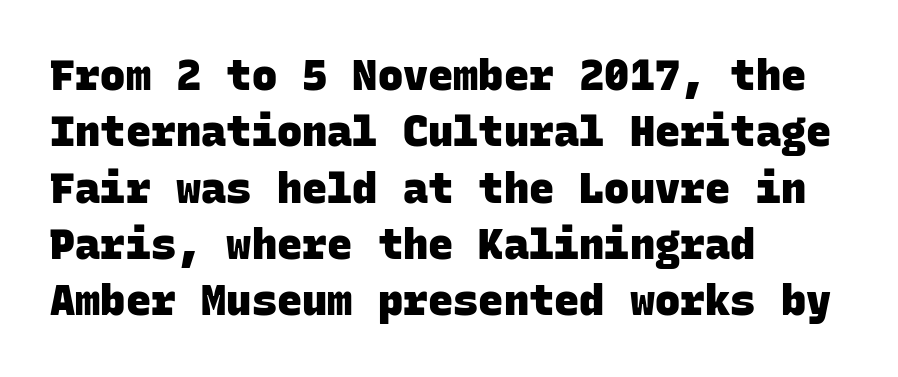
The strip under each line holds only bare page. Notice how thick the strokes are: this is what a full bold looks like. You could count columns in this text — the font is strictly monospaced. Notice how the passage keeps a crisp vertical edge on the left only.
